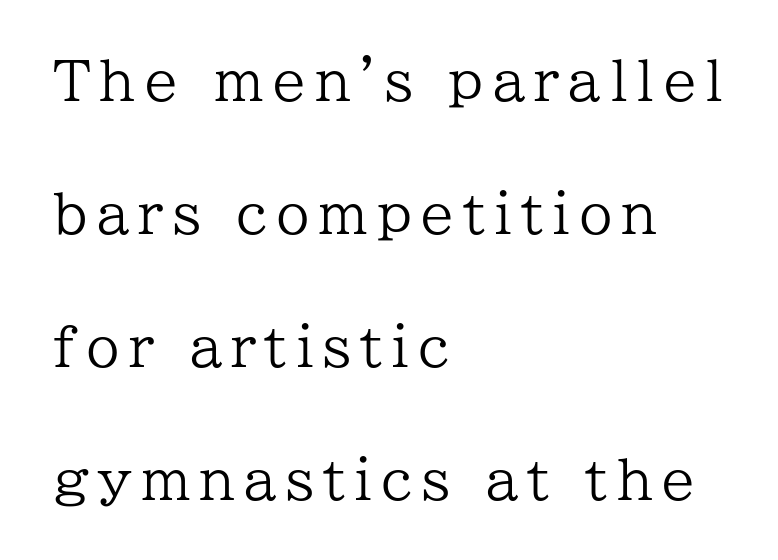
{"serif": "yes", "italic": "no", "bold": "no", "weight": "regular", "width": "normal", "stroke_contrast": "low", "x_height": "medium", "monospaced": "no", "underline": "no", "align": "left", "line_spacing": "loose", "line_spacing_ratio": 2.46, "glyph_px": 54}
